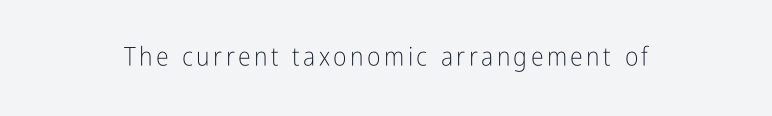
{"italic": "no", "bold": "no", "underline": "no", "glyph_px": 26}
